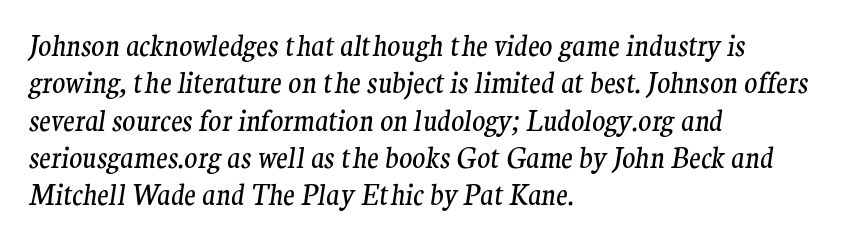
The image shows 27 px text type, italic (leaning right); set left-aligned, normal line spacing (1.38x), normal letter spacing, not underlined.
